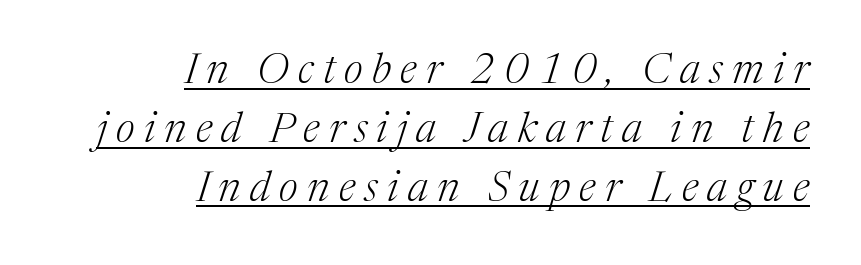
Q: Is the text bold? A: No.
Q: Is the text italic (slanted)? A: Yes, it leans right by about 17 degrees.
Q: Is the typeface a serif or a sans-serif typeface? A: Serif.
Q: Is the text underlined? A: Yes.
Q: How is the paragraph aligned? A: Right-aligned.
Q: Is the spacing between letters normal or unusually wide? A: Unusually wide.
Q: Is the spacing between lines tight, normal or loose? A: Normal.
Q: Width (condensed, normal, or wide)? A: Normal.
Q: Stroke contrast? A: Medium.
Q: x-height? A: Medium.
Q: Monospaced? A: No.
